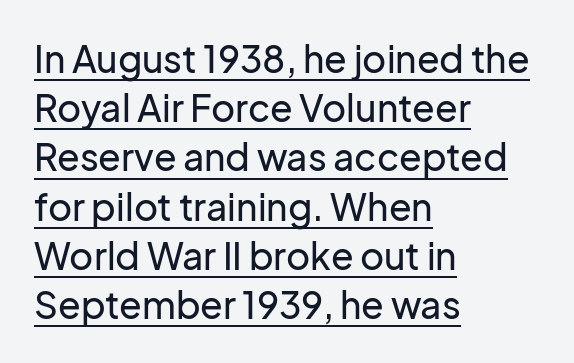
A student would call this left alignment; a typographer would say flush left, rag right. The rendering keeps characters at their native spacing. Reading down the column, the eye jumps a familiar distance to each next line. Observe the absence of serifs on each vertical stroke in this sample. The specimen reads as upright at a glance. Check the space under the baseline: a stroke is drawn there.
